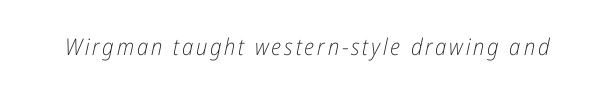
{"italic": "yes", "lean": "right", "slant_degrees": 12, "bold": "no", "underline": "no", "glyph_px": 23}
